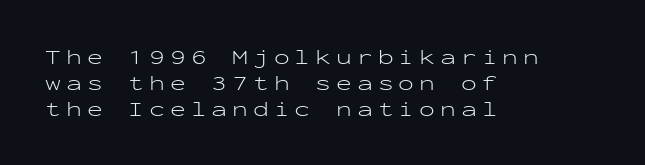
Notice how the stems are strictly vertical — no italics here. The rag falls on the right side of this text block. The zone under the glyphs is completely vacant. A light-to-regular cut is what we see here. Glyph-to-glyph distance is far greater than everyday printed text.
